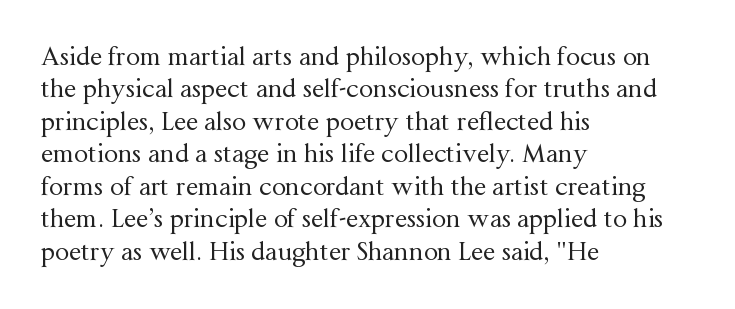
Q: Is the text bold? A: No.
Q: Is the text italic (slanted)? A: No, it is upright.
Q: Is the text underlined? A: No.
Q: How is the paragraph aligned? A: Left-aligned.
Q: Is the spacing between letters normal or unusually wide? A: Normal.
Q: Is the spacing between lines tight, normal or loose? A: Normal.
